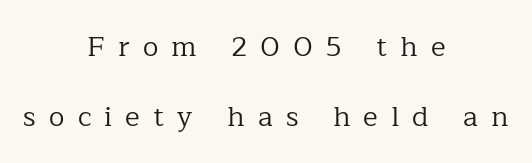
Q: Is the text bold? A: No.
Q: Is the text italic (slanted)? A: No, it is upright.
Q: Is the typeface a serif or a sans-serif typeface? A: Serif.
Q: Is the text underlined? A: No.
Q: How is the paragraph aligned? A: Centered.
Q: Is the spacing between letters normal or unusually wide? A: Unusually wide.
Q: Is the spacing between lines tight, normal or loose? A: Loose.
Q: Width (condensed, normal, or wide)? A: Normal.
Q: Stroke contrast? A: Low.
Q: x-height? A: Medium.
Q: Monospaced? A: No.
